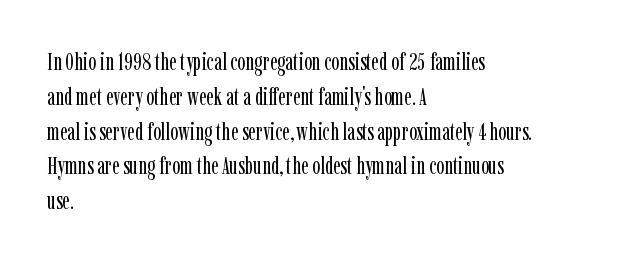
Q: Is the text bold? A: No.
Q: Is the text italic (slanted)? A: No, it is upright.
Q: Is the text underlined? A: No.
Q: How is the paragraph aligned? A: Left-aligned.
Q: Is the spacing between letters normal or unusually wide? A: Normal.
Q: Is the spacing between lines tight, normal or loose? A: Normal.
